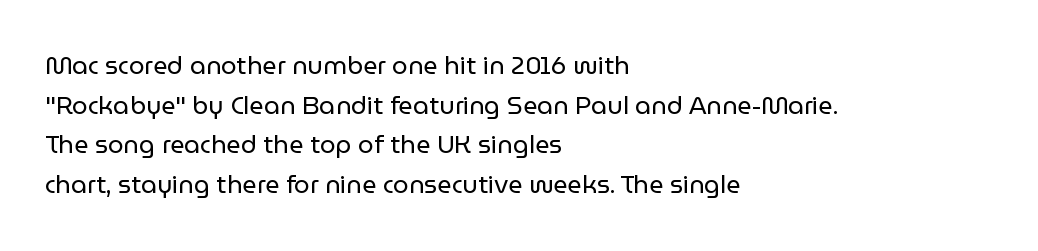
The image shows 25 px text type, upright; set left-aligned, normal line spacing (1.59x), normal letter spacing, not underlined.
